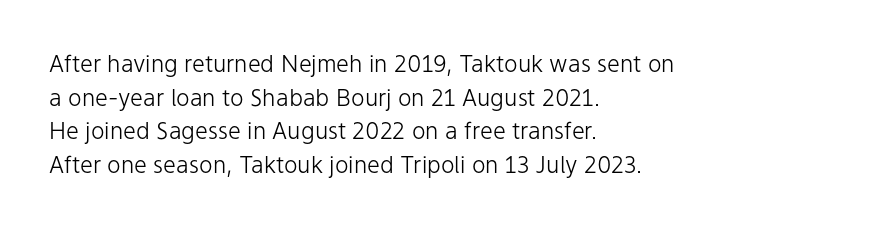
{"italic": "no", "bold": "no", "underline": "no", "align": "left", "line_spacing": "normal", "line_spacing_ratio": 1.46, "letter_spacing": "normal", "letter_spacing_em": 0.0, "glyph_px": 23}
